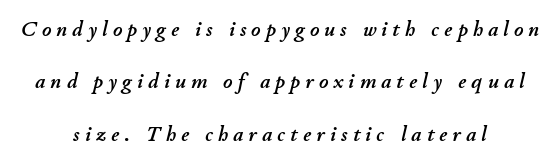
The image shows 22 px text type, italic (leaning right); set centered, loose line spacing (2.38x), unusually wide letter spacing (+0.24 em), not underlined.
